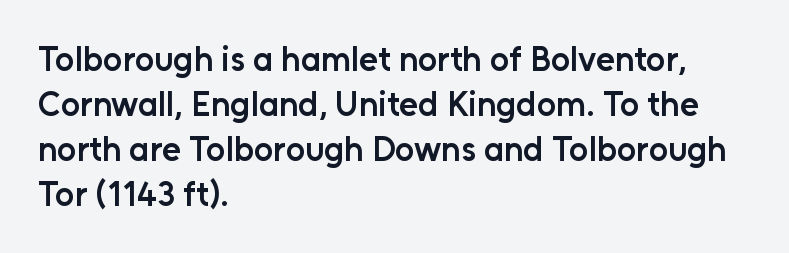
Q: Is the text bold? A: Semi-bold.
Q: Is the text italic (slanted)? A: No, it is upright.
Q: Is the typeface a serif or a sans-serif typeface? A: Sans-serif.
Q: Is the text underlined? A: No.
Q: How is the paragraph aligned? A: Left-aligned.
Q: Is the spacing between letters normal or unusually wide? A: Normal.
Q: Is the spacing between lines tight, normal or loose? A: Normal.
Q: Width (condensed, normal, or wide)? A: Normal.
Q: Stroke contrast? A: Low.
Q: x-height? A: Medium.
Q: Monospaced? A: No.
